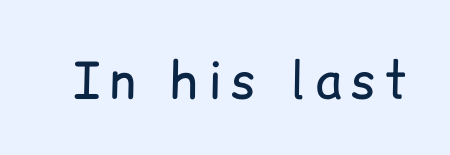
The image shows 50 px regular-weight sans-serif type, upright; set not underlined; low stroke contrast and a medium x-height.
